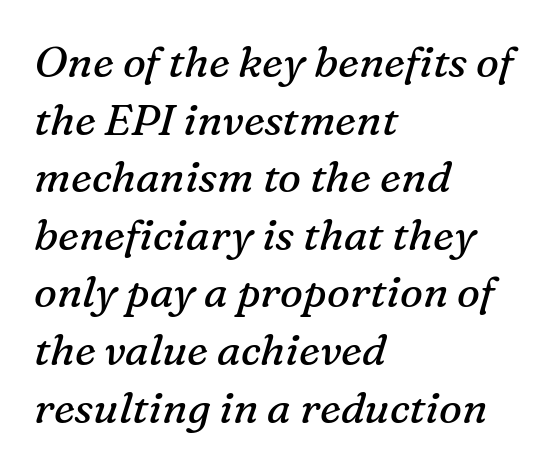
{"serif": "yes", "italic": "yes", "lean": "right", "slant_degrees": 16, "bold": "no", "weight": "regular", "width": "normal", "stroke_contrast": "medium", "x_height": "medium", "monospaced": "no", "underline": "no", "align": "left", "line_spacing": "normal", "line_spacing_ratio": 1.34, "letter_spacing": "normal", "letter_spacing_em": 0.0, "glyph_px": 43}
